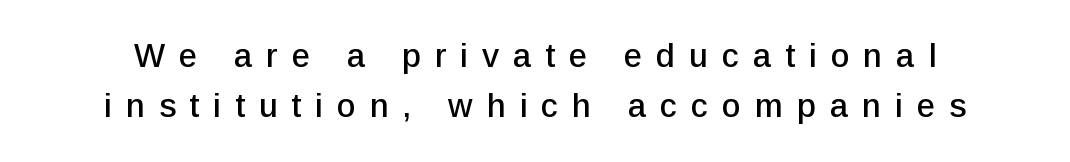
Characters remain perfectly vertical along every line. Tracking here is generous; glyphs stand well apart from one another. Vertically, the passage feels balanced, rows spaced as you'd expect. A bare baseline throughout the passage. Think of a printed novel: that variable character pitch is what you see here. No feet cap the strokes, marking this as sans-serif type.
